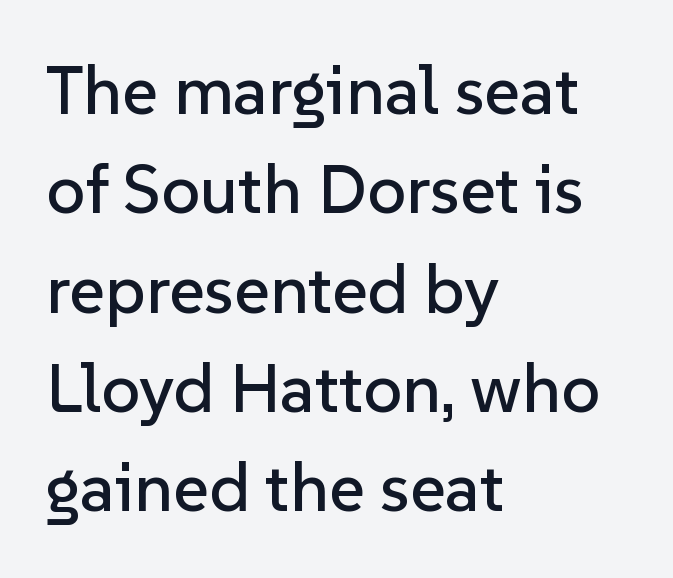
{"serif": "no", "italic": "no", "width": "normal", "stroke_contrast": "low", "x_height": "medium", "monospaced": "no", "underline": "no", "align": "left", "line_spacing": "normal", "line_spacing_ratio": 1.44, "letter_spacing": "normal", "letter_spacing_em": 0.0, "glyph_px": 69}
